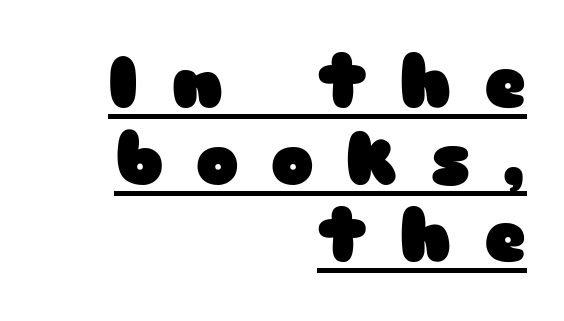
The image shows 72 px heavy, wide sans-serif type, upright; set right-aligned, tight line spacing (1.07x), unusually wide letter spacing (+0.45 em), underlined; low stroke contrast and a medium x-height.
